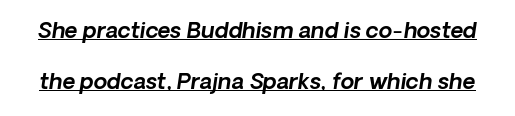
What decoration does the sample have? An underline. Horizontal bands of white between lines are thick stripes. Would a proofreader flag this as italicized? Yes. Letter spacing: default.
